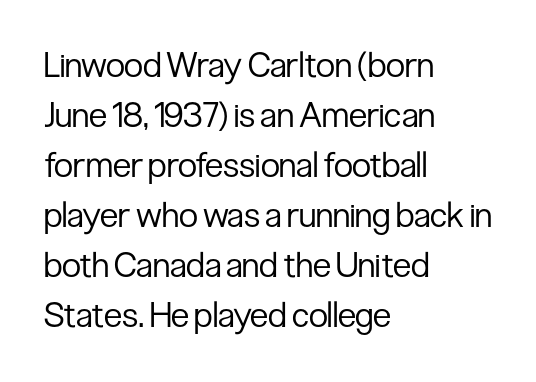
The image shows 35 px regular-weight, condensed sans-serif type, upright; set left-aligned, normal line spacing (1.43x), normal letter spacing, not underlined; low stroke contrast and a medium x-height.
